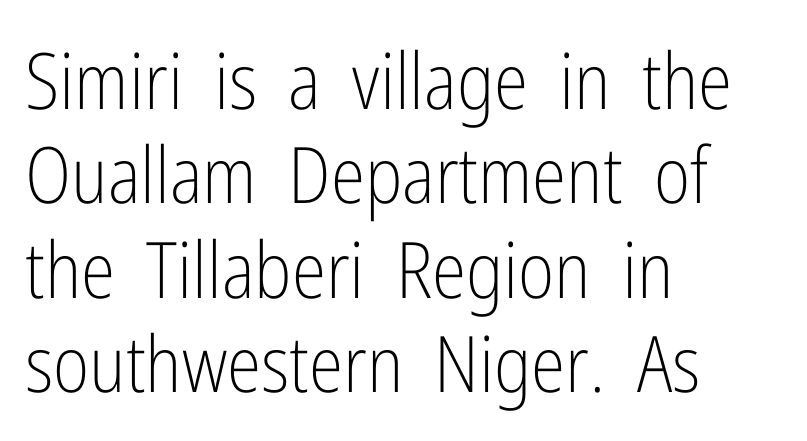
Q: Is the text bold? A: No.
Q: Is the text italic (slanted)? A: No, it is upright.
Q: Is the typeface a serif or a sans-serif typeface? A: Sans-serif.
Q: Is the text underlined? A: No.
Q: How is the paragraph aligned? A: Left-aligned.
Q: Is the spacing between letters normal or unusually wide? A: Normal.
Q: Width (condensed, normal, or wide)? A: Condensed.
Q: Stroke contrast? A: Low.
Q: x-height? A: Medium.
Q: Monospaced? A: No.
